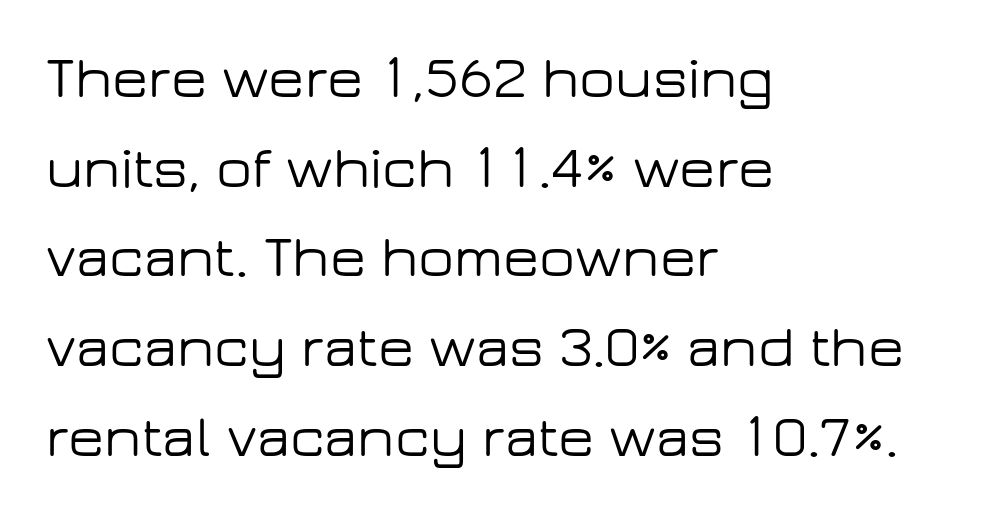
Q: Is the text italic (slanted)? A: No, it is upright.
Q: Is the typeface a serif or a sans-serif typeface? A: Sans-serif.
Q: Is the text underlined? A: No.
Q: How is the paragraph aligned? A: Left-aligned.
Q: Is the spacing between letters normal or unusually wide? A: Normal.
Q: Is the spacing between lines tight, normal or loose? A: Normal.
Q: Width (condensed, normal, or wide)? A: Wide.
Q: Stroke contrast? A: Low.
Q: x-height? A: Medium.
Q: Monospaced? A: No.
